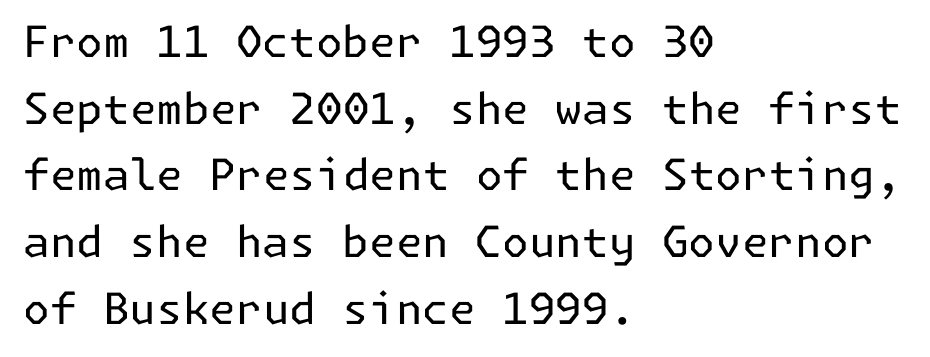
This sample uses plain, unmodified letter spacing. Stems here are at most as thick as an everyday book face. Does the leading feel generous? No, just average. A sans-serif font was chosen for this passage. The text block is weighted toward the left margin, trailing off unevenly rightward. Check under the words: just untouched page.
